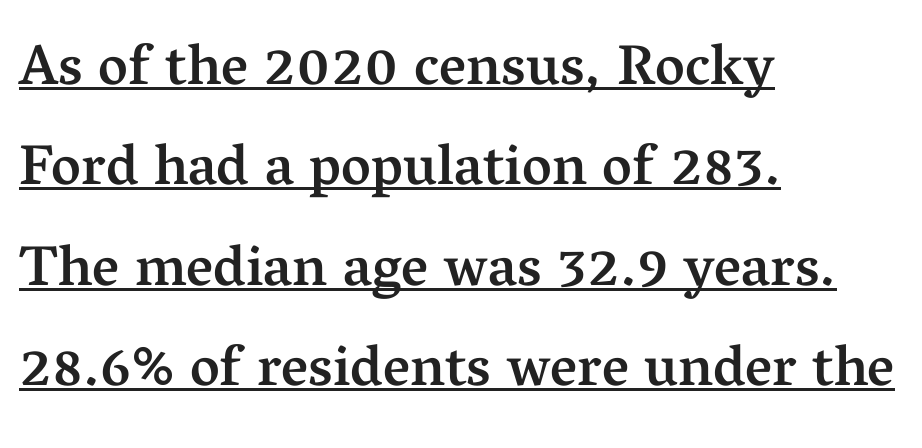
This is serif lettering, the kind often seen in printed books. This is underlined copy, the kind a proofreader might mark for attention. Proportional: the letters do not fall into vertical columns. Typesetter's note: demi weight, one step under bold. Italic: no, the glyphs are upright roman. Reading down the block, your eye returns to a fixed left position each line.
